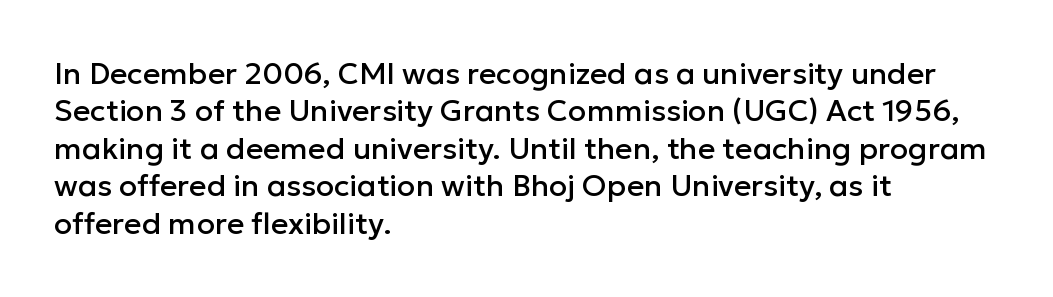
Q: Is the text italic (slanted)? A: No, it is upright.
Q: Is the typeface a serif or a sans-serif typeface? A: Sans-serif.
Q: Is the text underlined? A: No.
Q: How is the paragraph aligned? A: Left-aligned.
Q: Is the spacing between letters normal or unusually wide? A: Normal.
Q: Is the spacing between lines tight, normal or loose? A: Normal.
Q: Width (condensed, normal, or wide)? A: Normal.
Q: Stroke contrast? A: Low.
Q: x-height? A: Medium.
Q: Monospaced? A: No.
